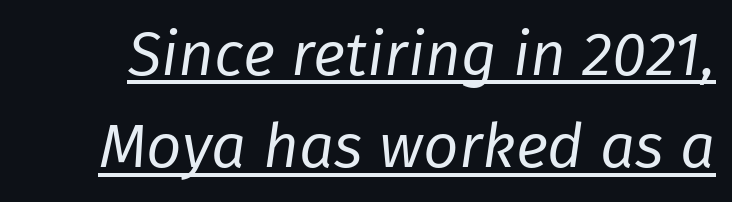
The strokes are not fattened; the text isn't bold. Summary of vertical rhythm: regular, with standard interline spacing. Like a heading marked for emphasis, these lines bear an underscore. Nobody touched the tracking dial on this one. Does the lettering tilt? It does — this is italic. Here the designer chose a conventional face with non-uniform glyph widths.
